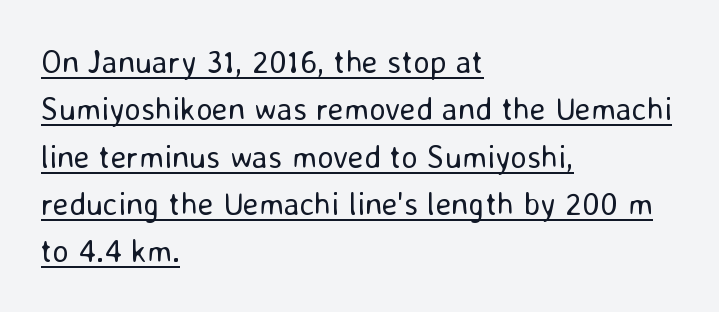
Think standard paragraph weight, or any step lighter than that. The font's upright variant was chosen for this text. Successive baselines arrive at the customary interval. A rule runs beneath these lines of type. Nobody touched the tracking dial on this one. Varying glyph widths throughout — classic text-font behaviour.
